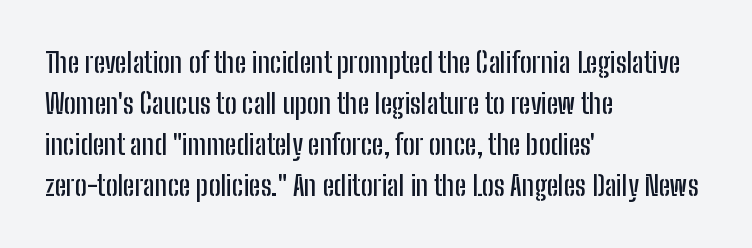
Nope, not italic — everything's standing straight. The letters sit at their default tracking, neither squeezed nor spread. Reading down the column, the eye jumps a familiar distance to each next line. This sample uses a sans-serif face.
